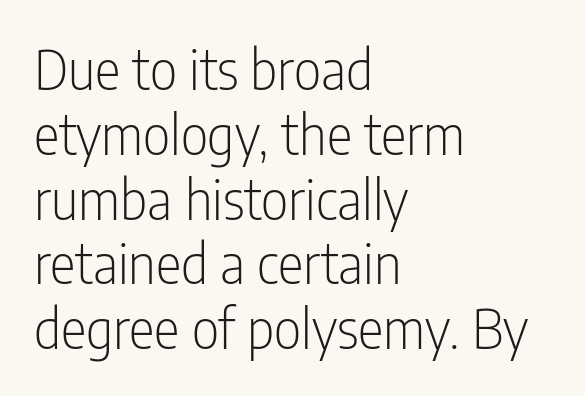
Q: Is the text bold? A: No.
Q: Is the text italic (slanted)? A: No, it is upright.
Q: Is the typeface a serif or a sans-serif typeface? A: Sans-serif.
Q: Is the text underlined? A: No.
Q: How is the paragraph aligned? A: Left-aligned.
Q: Is the spacing between letters normal or unusually wide? A: Normal.
Q: Width (condensed, normal, or wide)? A: Condensed.
Q: Stroke contrast? A: Low.
Q: x-height? A: Medium.
Q: Monospaced? A: No.
